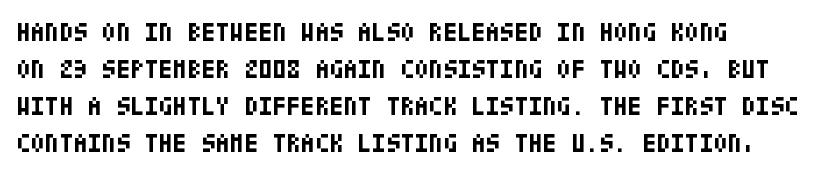
These words are printed bold, with thick strokes throughout. Between one letter and the next there's only the usual sliver of space. The letters stand straight up with perfectly vertical stems. The rendering anchors every line to the left-hand side. The leading is moderate, giving the passage an even texture.
